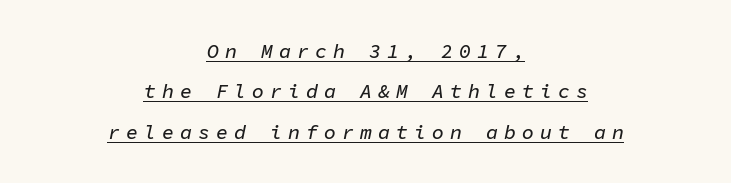
The face used here appears with an underline applied. If you measured baseline to baseline, you'd find a long distance. In terms of posture, this sample is oblique. This sample uses expanded letter spacing, leaving extra air between glyphs.
